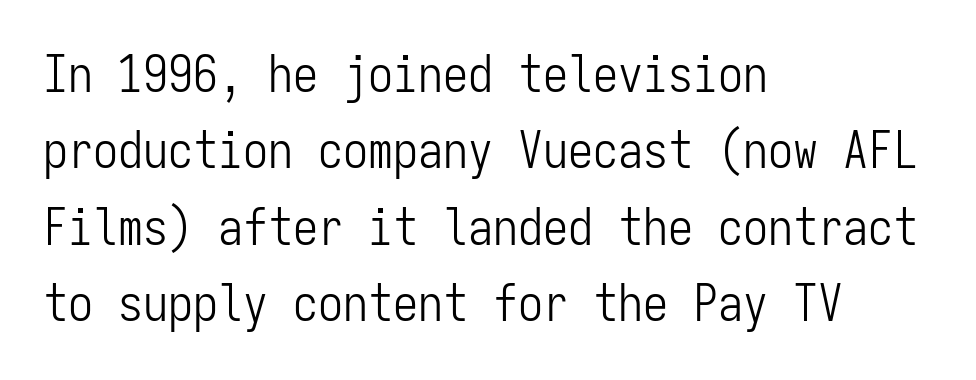
This sample uses plain, unmodified letter spacing. Left-aligned paragraph, ragged on the right. The string is rendered with underlining switched off. Is this a sans? Yes — the strokes have no serifs.
